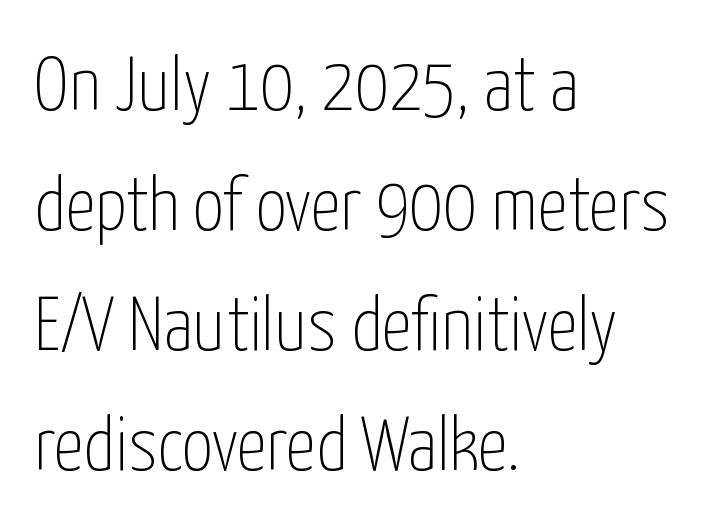
{"serif": "no", "italic": "no", "bold": "no", "weight": "thin", "width": "condensed", "stroke_contrast": "low", "x_height": "medium", "monospaced": "no", "underline": "no", "align": "left", "line_spacing": "normal", "line_spacing_ratio": 1.58, "letter_spacing": "normal", "letter_spacing_em": 0.0, "glyph_px": 76}
